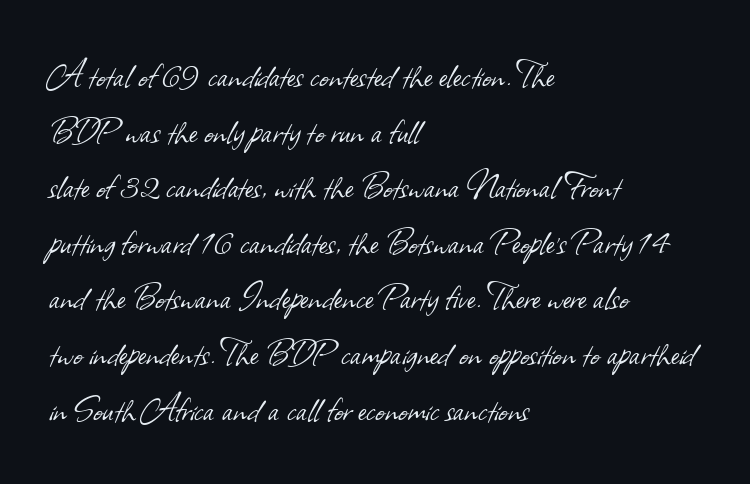
Q: Is the text bold? A: No.
Q: Is the typeface a serif or a sans-serif typeface? A: Sans-serif.
Q: Is the text underlined? A: No.
Q: How is the paragraph aligned? A: Left-aligned.
Q: Is the spacing between letters normal or unusually wide? A: Normal.
Q: Is the spacing between lines tight, normal or loose? A: Normal.
Q: Width (condensed, normal, or wide)? A: Normal.
Q: Stroke contrast? A: Low.
Q: x-height? A: Small.
Q: Monospaced? A: No.
